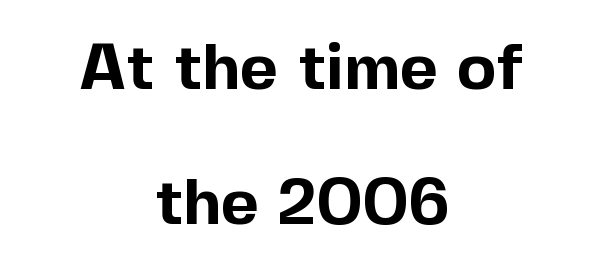
Nobody drew a line under any word here. Type style note: lacks serifs. Bold? Absolutely — the strokes are thick and heavy. Do the characters align in a grid? No, the font is proportional. Neither beginnings nor endings align; midpoints do. The typography opts for an upright posture over an oblique one.
